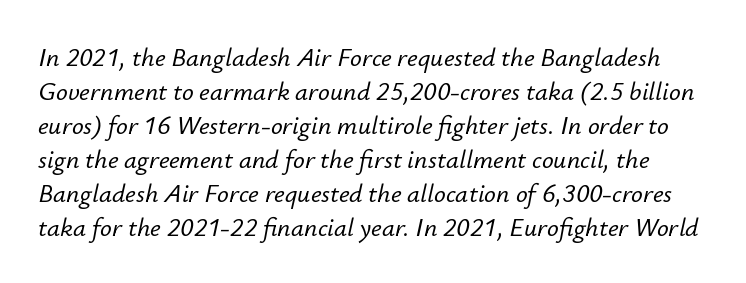
Q: Is the text italic (slanted)? A: Yes, it leans right by about 12 degrees.
Q: Is the text underlined? A: No.
Q: Is the spacing between letters normal or unusually wide? A: Normal.
Q: Is the spacing between lines tight, normal or loose? A: Normal.
